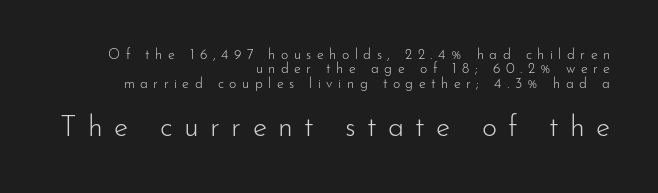
Q: Is the text bold? A: No.
Q: Is the text italic (slanted)? A: No, it is upright.
Q: Is the typeface a serif or a sans-serif typeface? A: Sans-serif.
Q: Is the text underlined? A: No.
Q: How is the paragraph aligned? A: Right-aligned.
Q: Is the spacing between letters normal or unusually wide? A: Unusually wide.
Q: Is the spacing between lines tight, normal or loose? A: Tight.
Q: Which block of text is set in a larger size, the first (top) or the second (bottom)? A: The second (bottom) one.
Q: Width (condensed, normal, or wide)? A: Normal.
Q: Stroke contrast? A: Low.
Q: x-height? A: Small.
Q: Monospaced? A: No.
